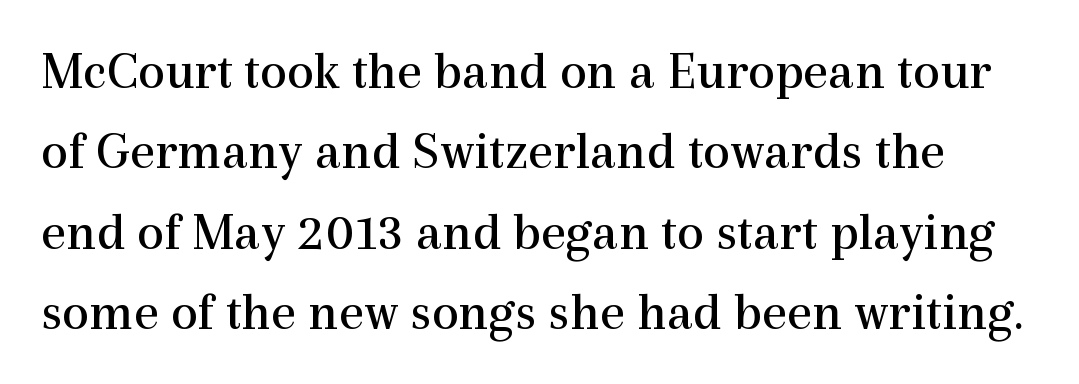
The image shows 54 px regular-weight serif type, upright; set normal line spacing (1.49x), normal letter spacing, not underlined; a medium x-height.
